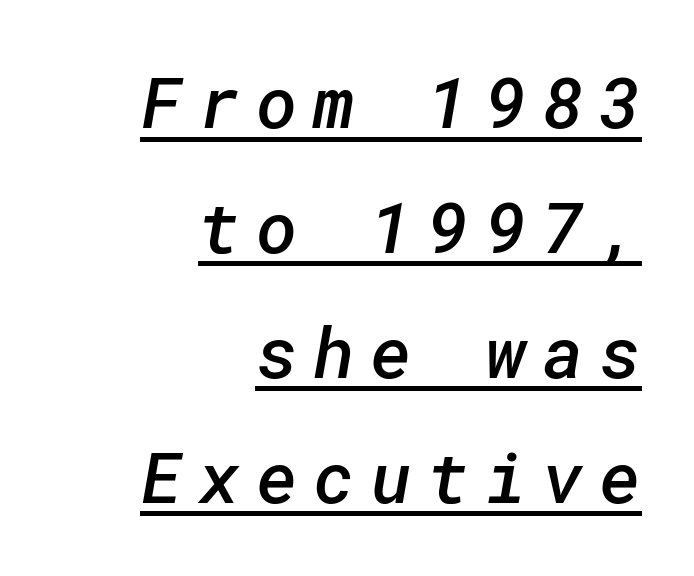
A semibold gives these letters moderate extra thickness, short of bold. Characters follow at a spacing far wider than the type designer built in. Each line of the rendering has a horizontal stroke beneath the glyphs. This is sans-serif lettering, the kind often seen on screens and signage. All the whitespace from short lines collects on the left.
